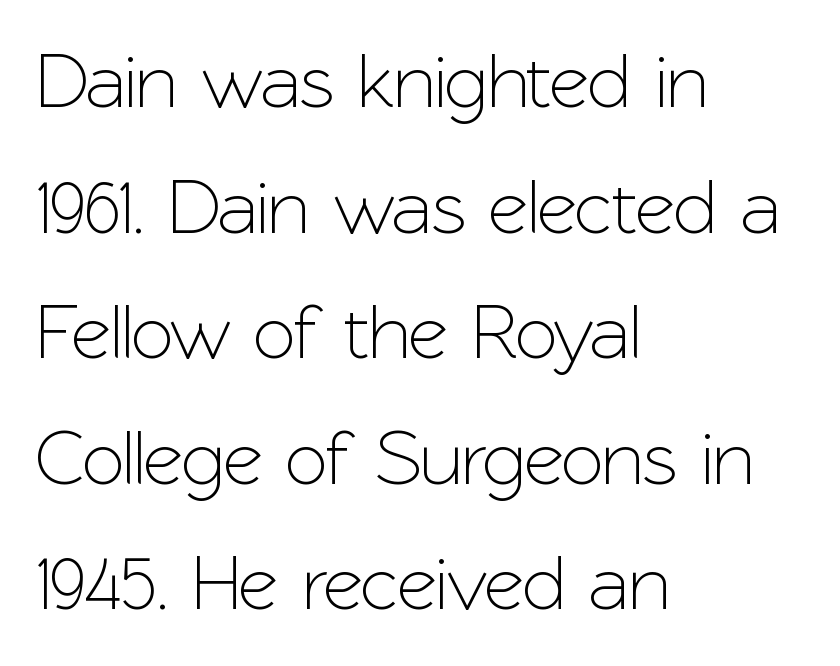
{"serif": "no", "italic": "no", "width": "normal", "stroke_contrast": "low", "x_height": "medium", "monospaced": "no", "underline": "no", "align": "left", "line_spacing": "normal", "line_spacing_ratio": 1.61, "letter_spacing": "normal", "letter_spacing_em": 0.0, "glyph_px": 78}
